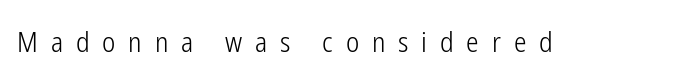
The image shows 28 px light, condensed sans-serif type, upright; set unusually wide letter spacing (+0.46 em), not underlined; low stroke contrast and a medium x-height.
